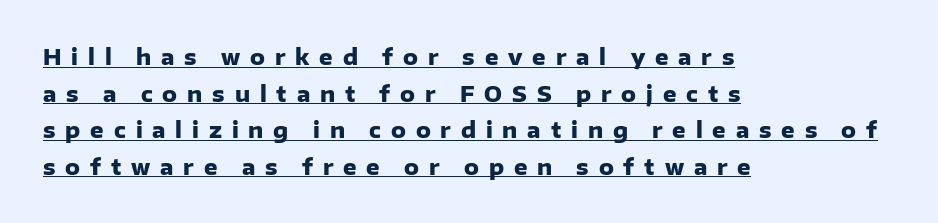
Q: Is the text bold? A: Yes.
Q: Is the text italic (slanted)? A: No, it is upright.
Q: Is the text underlined? A: Yes.
Q: How is the paragraph aligned? A: Left-aligned.
Q: Is the spacing between letters normal or unusually wide? A: Unusually wide.
